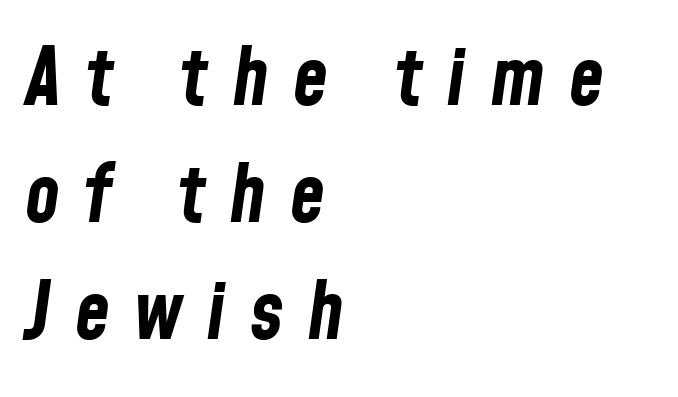
{"italic": "yes", "lean": "right", "slant_degrees": 8, "bold": "yes", "weight": "bold", "width": "condensed", "stroke_contrast": "low", "x_height": "medium", "monospaced": "no", "underline": "no", "align": "left", "line_spacing": "normal", "line_spacing_ratio": 1.46, "letter_spacing": "wide", "letter_spacing_em": 0.3, "glyph_px": 80}
